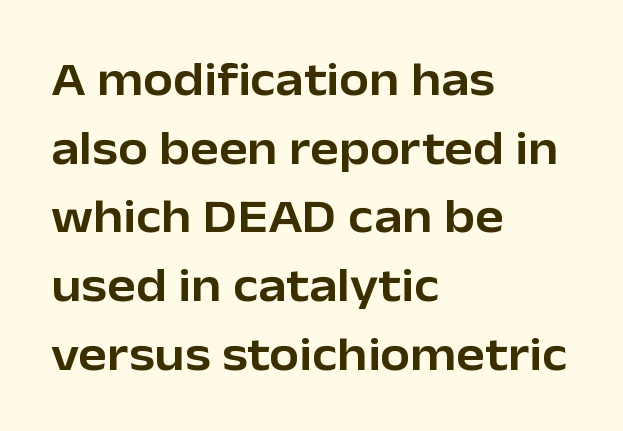
Honestly, there is no underline to notice here at all. Each letter keeps its own natural width here, so spacing adapts to shape. What's the leading like? Ordinary, nothing unusual. The horizontal fit of the characters is conventional and even. This rendering uses left alignment, leaving the right contour irregular.
